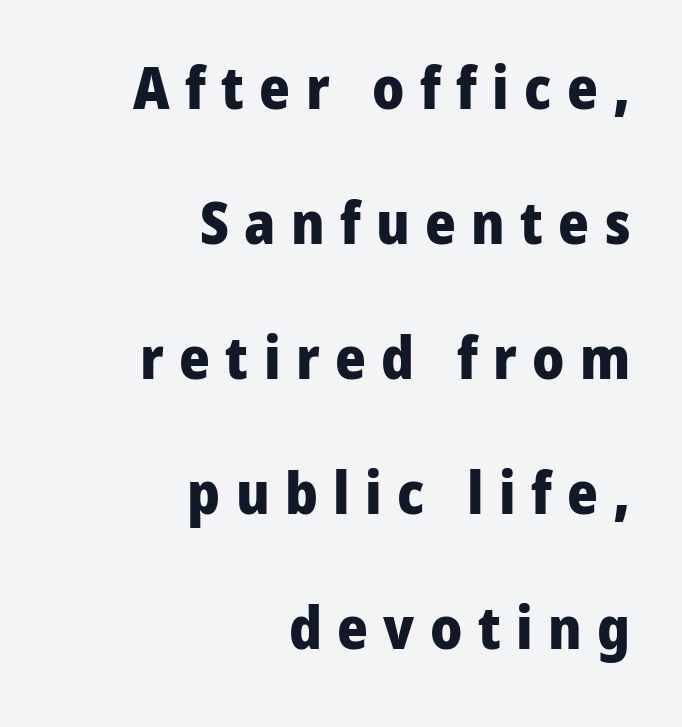
The image shows 59 px heavy sans-serif type, upright; set right-aligned, loose line spacing (2.29x), unusually wide letter spacing (+0.26 em), not underlined; low stroke contrast and a medium x-height.
